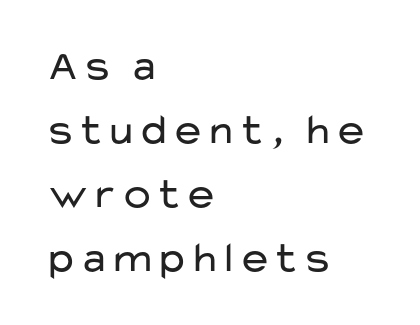
Q: Is the text bold? A: No.
Q: Is the text italic (slanted)? A: No, it is upright.
Q: Is the typeface a serif or a sans-serif typeface? A: Sans-serif.
Q: Is the text underlined? A: No.
Q: How is the paragraph aligned? A: Left-aligned.
Q: Is the spacing between letters normal or unusually wide? A: Normal.
Q: Is the spacing between lines tight, normal or loose? A: Normal.
Q: Width (condensed, normal, or wide)? A: Wide.
Q: Stroke contrast? A: Low.
Q: x-height? A: Medium.
Q: Monospaced? A: No.
